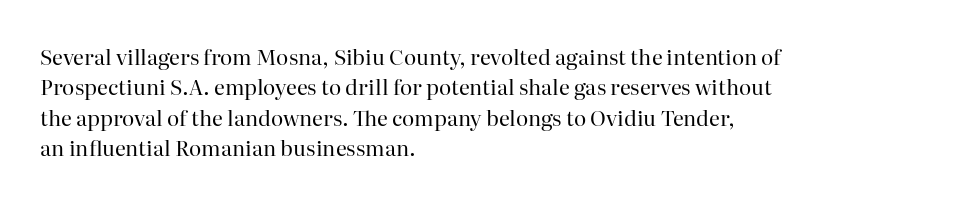
Letter spacing: default. Ink coverage per letter is moderate at most. The rag falls on the right side of this text block. Descenders are the only things crossing below the line. This block has exactly the height ordinary leading produces. This is the regular roman posture of the typeface.
